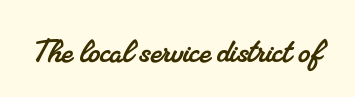
{"serif": "yes", "width": "normal", "stroke_contrast": "medium", "x_height": "small", "monospaced": "no", "underline": "no", "letter_spacing": "normal", "letter_spacing_em": 0.0, "glyph_px": 38}
